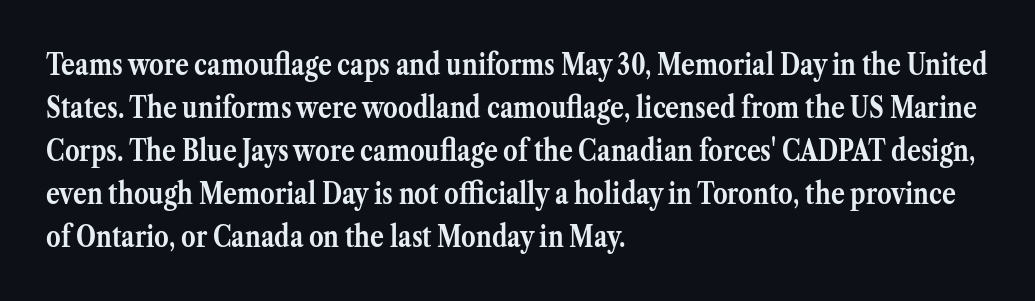
The image shows 29 px semibold serif type, upright; set left-aligned, normal line spacing (1.48x), normal letter spacing, not underlined; medium stroke contrast and a medium x-height.
